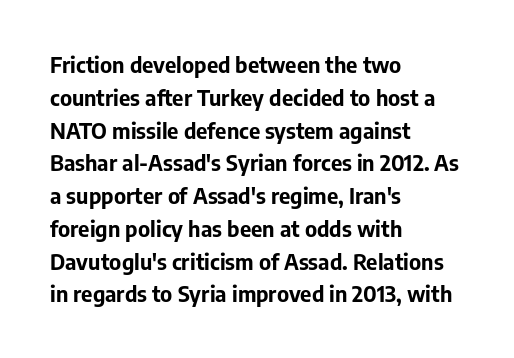
The image shows 22 px bold type, upright; set left-aligned, normal line spacing (1.49x), normal letter spacing, not underlined.
